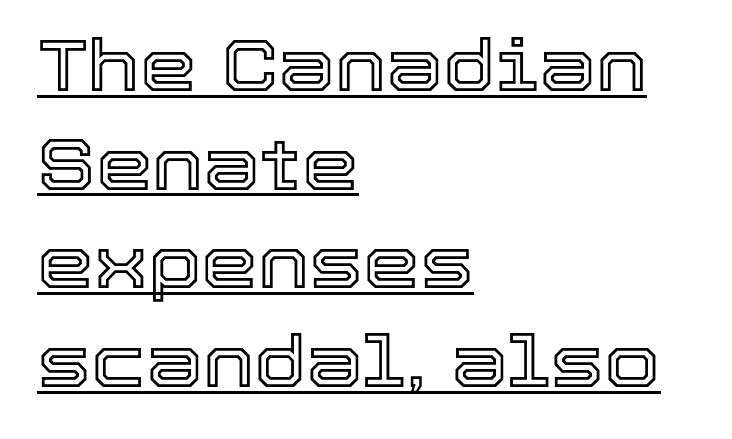
These lines are rendered in a variable-pitch font. The paragraph has a hard left edge and a soft right edge. No extra tracking has been applied to these lines. This is underlined copy, the kind a proofreader might mark for attention. Leading matches the norm, producing a regular column. If you drew a line through each stem, it would be perfectly vertical.
